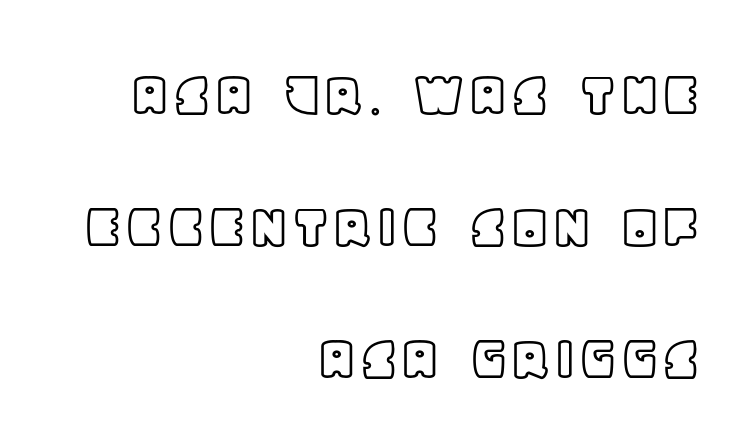
{"italic": "no", "width": "normal", "x_height": "large", "monospaced": "no", "underline": "no", "align": "right", "line_spacing": "loose", "line_spacing_ratio": 1.97, "letter_spacing": "normal", "letter_spacing_em": 0.0, "glyph_px": 67}
